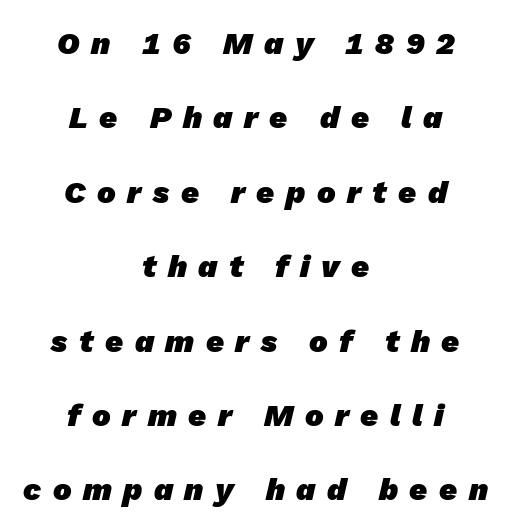
The image shows 31 px heavy sans-serif type; set centered, loose line spacing (2.4x), unusually wide letter spacing (+0.37 em), not underlined; low stroke contrast and a medium x-height.
